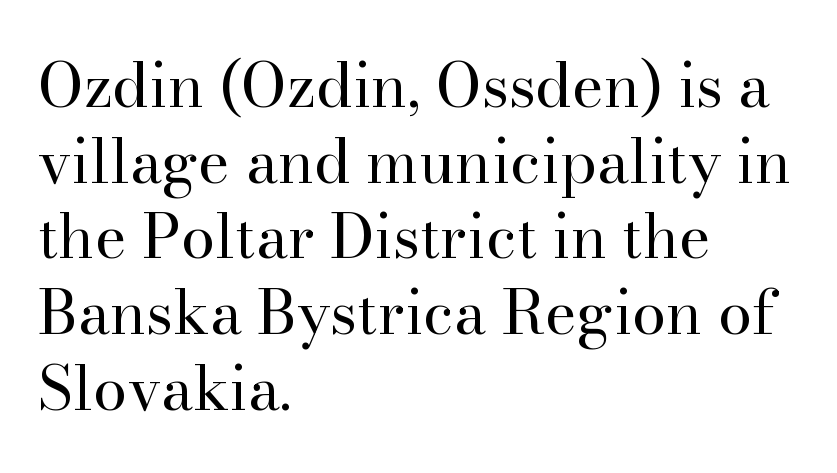
The image shows 61 px regular-weight serif type, upright; set left-aligned, line spacing 1.24x, normal letter spacing, not underlined; high stroke contrast and a small x-height.
